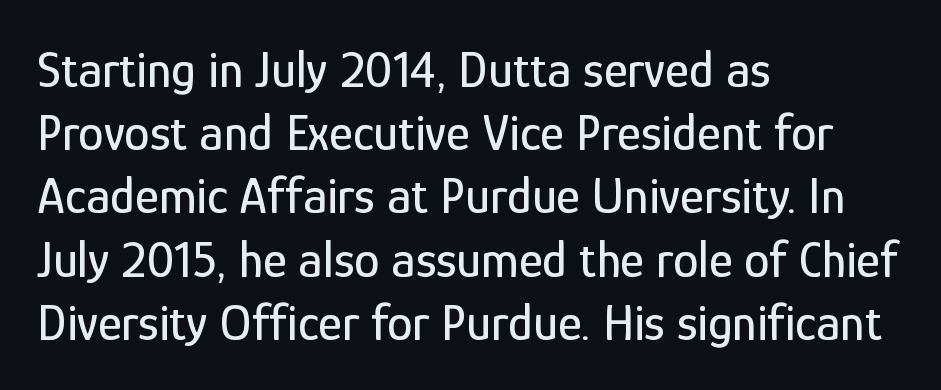
The image shows 51 px condensed sans-serif type, upright; set left-aligned, line spacing 1.24x, normal letter spacing, not underlined; low stroke contrast and a medium x-height.
